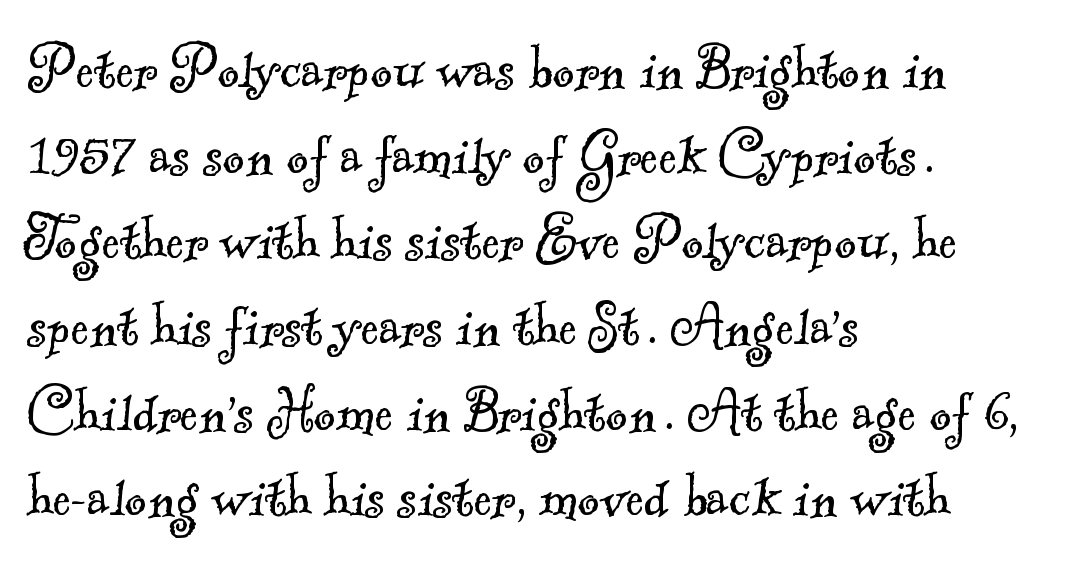
{"serif": "yes", "bold": "no", "weight": "light", "width": "normal", "x_height": "small", "monospaced": "no", "underline": "no", "align": "left", "line_spacing": "normal", "line_spacing_ratio": 1.26, "letter_spacing": "normal", "letter_spacing_em": 0.0, "glyph_px": 68}
